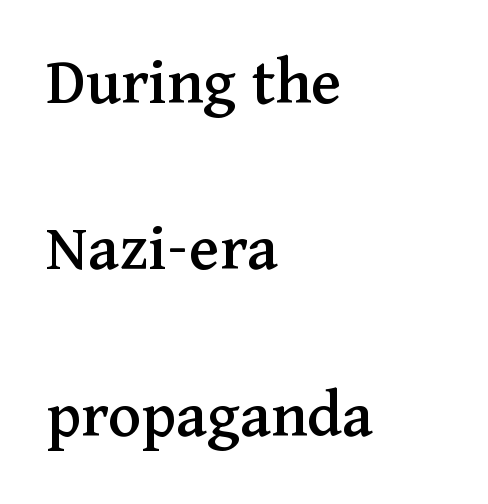
Note the varied advance widths — an 'i' is clearly narrower than an 'm'. The string is rendered with underlining switched off. Type style note: has serifs. Short and long lines alike share a common starting point at left. Reading down the column, the eye jumps a long way to each next line.
